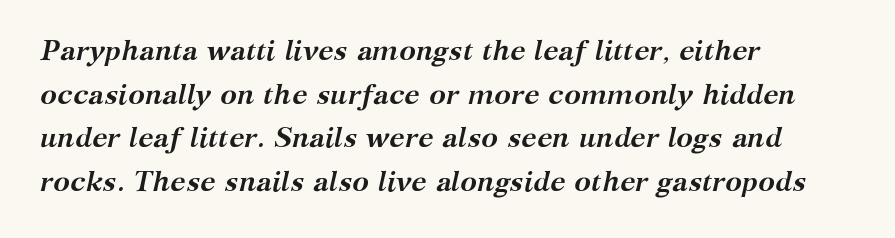
Q: Is the text bold? A: Yes.
Q: Is the text italic (slanted)? A: Yes, it leans right by about 12 degrees.
Q: Is the typeface a serif or a sans-serif typeface? A: Serif.
Q: Is the text underlined? A: No.
Q: How is the paragraph aligned? A: Left-aligned.
Q: Is the spacing between letters normal or unusually wide? A: Normal.
Q: Is the spacing between lines tight, normal or loose? A: Normal.
Q: Width (condensed, normal, or wide)? A: Normal.
Q: Stroke contrast? A: Medium.
Q: x-height? A: Medium.
Q: Monospaced? A: No.
